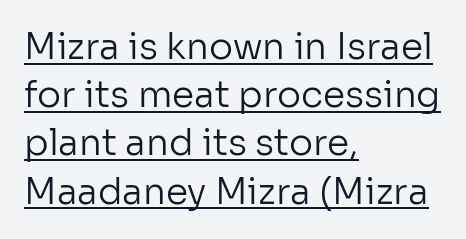
The image shows 36 px regular-weight sans-serif type, upright; set left-aligned, normal line spacing (1.34x), normal letter spacing, underlined; low stroke contrast and a medium x-height.
